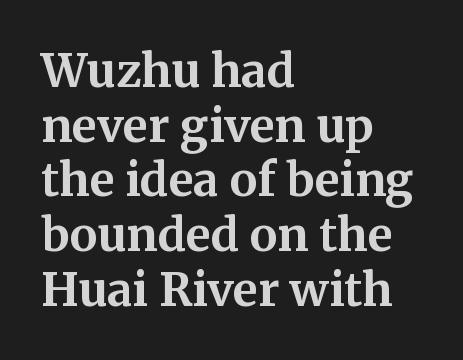
Does the type have serifs? Yes, each stem ends in a small foot. A bare baseline throughout the passage. Character widths vary here, with narrow letters taking less room than wide ones. The rendering keeps characters at their native spacing. Notice how the passage keeps a crisp vertical edge on the left only. Each glyph is drawn with heavy, bold strokes.
